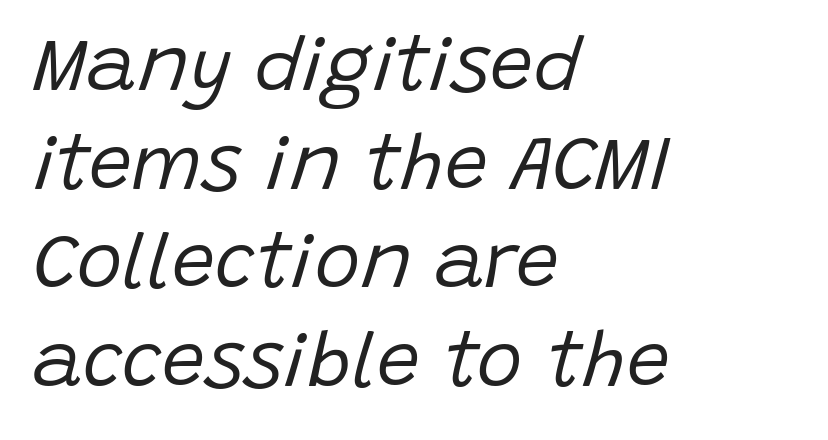
The image shows 77 px regular-weight type, italic (leaning right); set left-aligned, normal line spacing (1.28x), normal letter spacing, not underlined; low stroke contrast and a large x-height.
